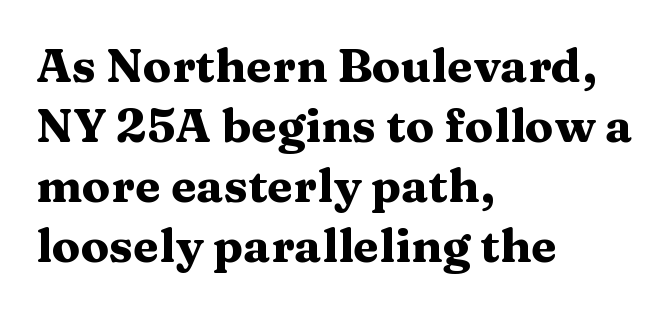
{"serif": "yes", "italic": "no", "bold": "yes", "weight": "heavy", "width": "wide", "stroke_contrast": "medium", "x_height": "medium", "monospaced": "no", "underline": "no", "align": "left", "line_spacing": "normal", "line_spacing_ratio": 1.28, "letter_spacing": "normal", "letter_spacing_em": 0.0, "glyph_px": 47}
